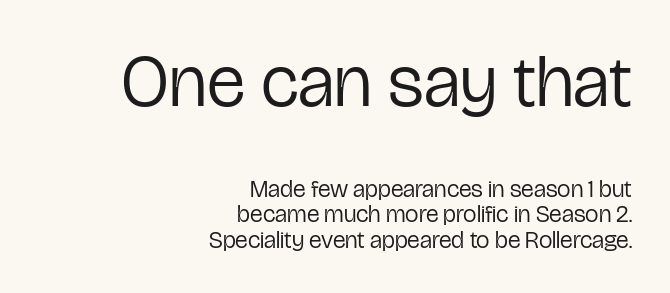
Reading top to bottom, the characters get smaller at the block break. Check under the words: just untouched page. Characters follow at the spacing the type designer built in. To sum up the face: it is a sans, with no serifs.
